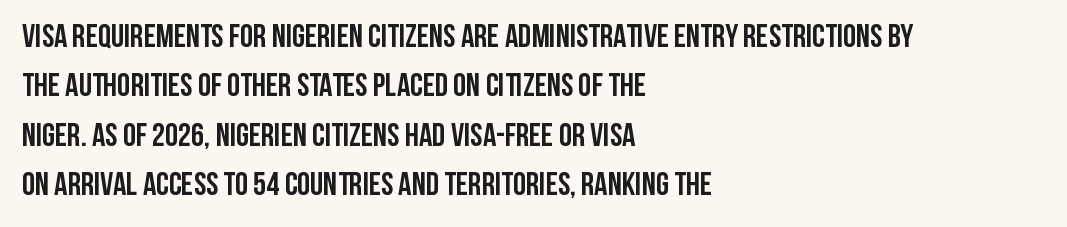
Each glyph is drawn with heavy, bold strokes. The area under the type is left untouched. Here the glyphs are tracked normally, forming tight word shapes. This sample keeps an unexceptional amount of space between lines.
